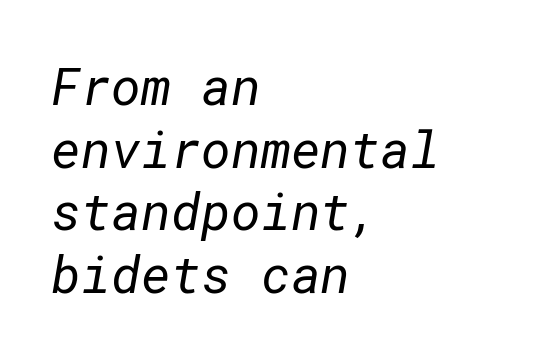
{"serif": "no", "bold": "no", "weight": "regular", "width": "normal", "stroke_contrast": "low", "x_height": "medium", "underline": "no", "align": "left", "line_spacing_ratio": 1.23, "letter_spacing": "normal", "letter_spacing_em": 0.0, "glyph_px": 51}
